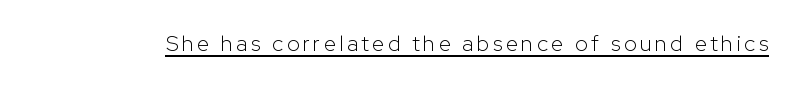
{"italic": "no", "bold": "no", "underline": "yes", "glyph_px": 22}
